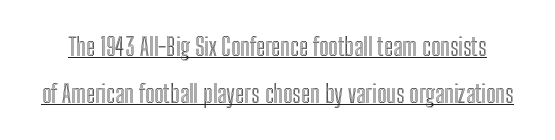
{"italic": "no", "underline": "yes", "line_spacing_ratio": 1.87, "letter_spacing": "normal", "letter_spacing_em": 0.0, "glyph_px": 25}
